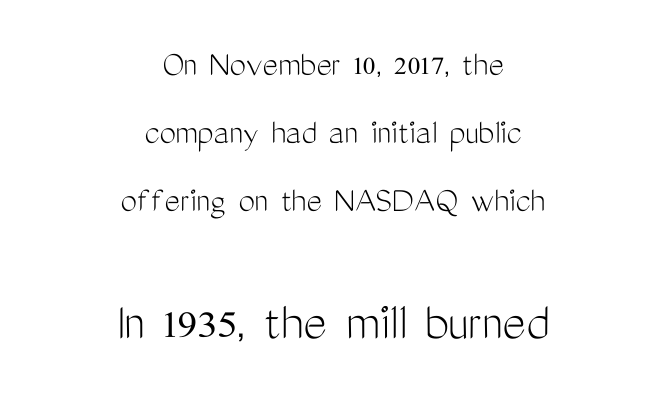
Q: Is the text bold? A: No.
Q: Is the text italic (slanted)? A: No, it is upright.
Q: Is the typeface a serif or a sans-serif typeface? A: Sans-serif.
Q: Is the text underlined? A: No.
Q: How is the paragraph aligned? A: Centered.
Q: Is the spacing between letters normal or unusually wide? A: Normal.
Q: Which block of text is set in a larger size, the first (top) or the second (bottom)? A: The second (bottom) one.
Q: Width (condensed, normal, or wide)? A: Condensed.
Q: Stroke contrast? A: Medium.
Q: x-height? A: Medium.
Q: Monospaced? A: No.
